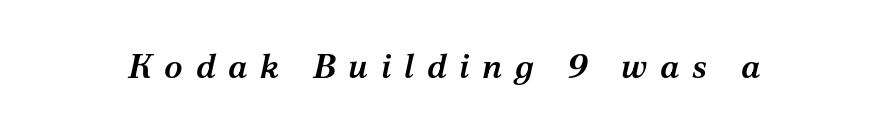
{"serif": "yes", "italic": "yes", "lean": "right", "slant_degrees": 12, "bold": "semi", "weight": "semibold", "width": "normal", "stroke_contrast": "medium", "x_height": "medium", "monospaced": "no", "underline": "no", "letter_spacing": "wide", "letter_spacing_em": 0.37, "glyph_px": 34}
